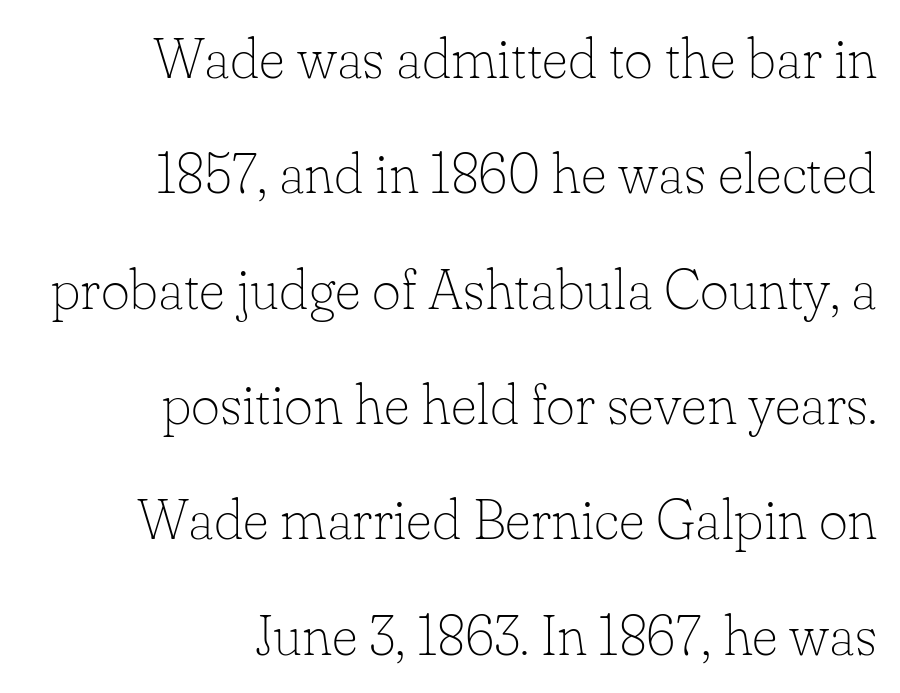
Here the designer chose a conventional face with non-uniform glyph widths. Is the type heavy? It reads as light-to-regular instead. This sample uses a serif face. Layout note: lines flush right.
